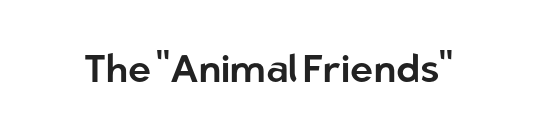
{"serif": "no", "italic": "no", "width": "normal", "stroke_contrast": "low", "x_height": "medium", "monospaced": "no", "underline": "no", "letter_spacing": "normal", "letter_spacing_em": 0.0, "glyph_px": 39}
